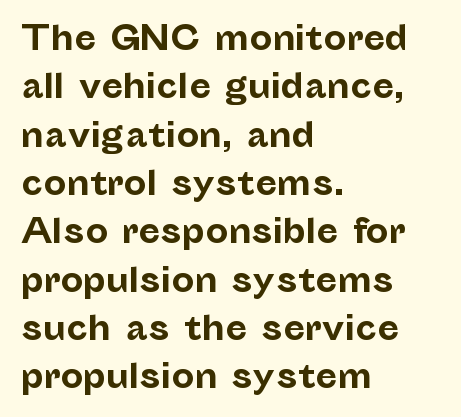
The image shows 32 px bold sans-serif type, upright; set left-aligned, normal line spacing (1.51x), normal letter spacing, not underlined; low stroke contrast and a medium x-height.
